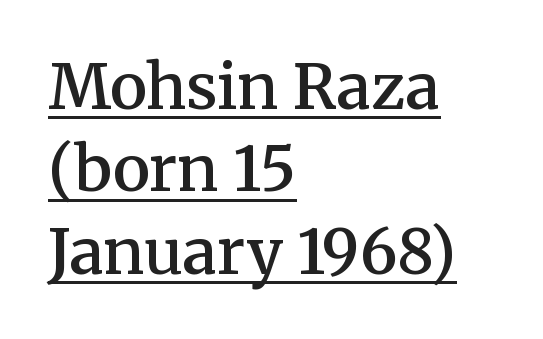
{"serif": "yes", "italic": "no", "bold": "semi", "weight": "semibold", "width": "normal", "stroke_contrast": "medium", "x_height": "medium", "monospaced": "no", "underline": "yes", "align": "left", "line_spacing": "normal", "line_spacing_ratio": 1.33, "letter_spacing": "normal", "letter_spacing_em": 0.0, "glyph_px": 62}
